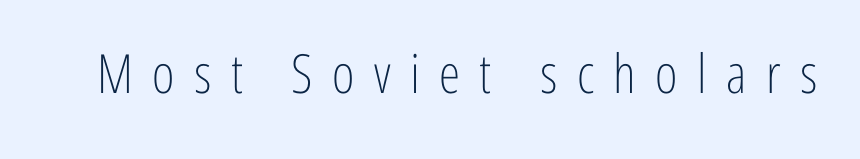
{"serif": "no", "italic": "no", "bold": "no", "weight": "light", "width": "condensed", "stroke_contrast": "low", "x_height": "medium", "monospaced": "no", "underline": "no", "letter_spacing": "wide", "letter_spacing_em": 0.36, "glyph_px": 54}
